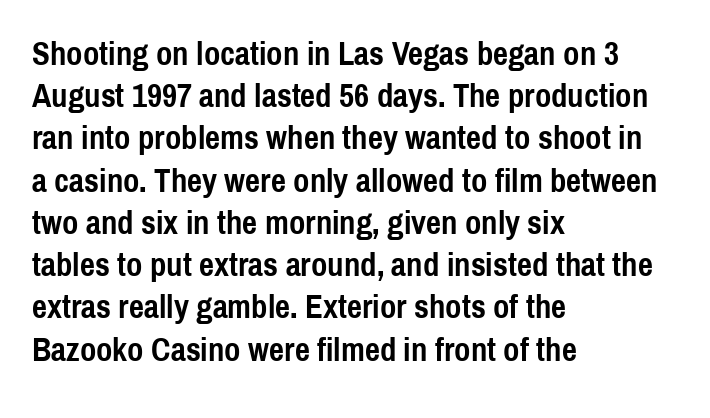
The image shows 33 px semibold, condensed sans-serif type, upright; set left-aligned, normal line spacing (1.28x), normal letter spacing, not underlined; a medium x-height.
